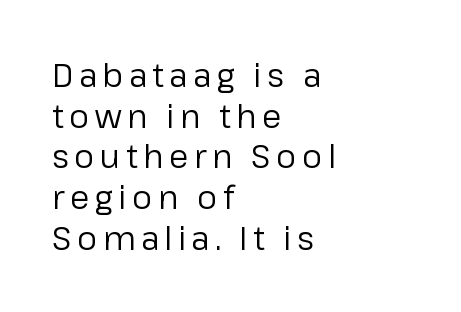
Q: Is the text bold? A: No.
Q: Is the text italic (slanted)? A: No, it is upright.
Q: Is the typeface a serif or a sans-serif typeface? A: Sans-serif.
Q: Is the text underlined? A: No.
Q: How is the paragraph aligned? A: Left-aligned.
Q: Is the spacing between lines tight, normal or loose? A: Normal.
Q: Width (condensed, normal, or wide)? A: Normal.
Q: Stroke contrast? A: Low.
Q: x-height? A: Medium.
Q: Monospaced? A: No.
